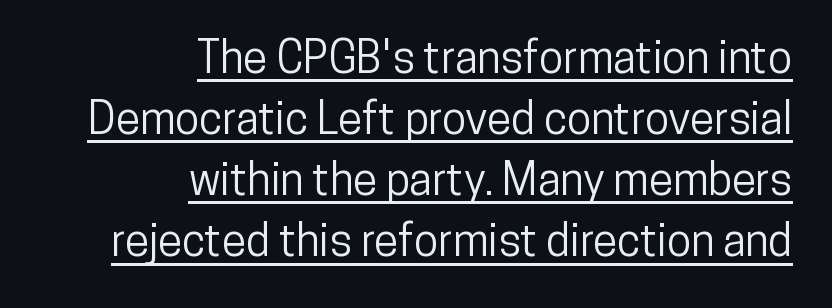
{"serif": "no", "italic": "no", "width": "condensed", "stroke_contrast": "low", "x_height": "medium", "monospaced": "no", "underline": "yes", "align": "right", "line_spacing": "normal", "line_spacing_ratio": 1.39, "letter_spacing": "normal", "letter_spacing_em": 0.0, "glyph_px": 44}
